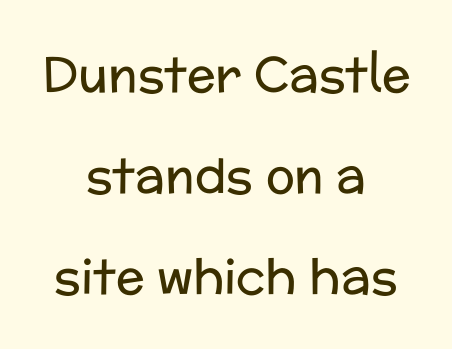
Q: Is the text bold? A: No.
Q: Is the text italic (slanted)? A: No, it is upright.
Q: Is the typeface a serif or a sans-serif typeface? A: Sans-serif.
Q: Is the text underlined? A: No.
Q: How is the paragraph aligned? A: Centered.
Q: Is the spacing between letters normal or unusually wide? A: Normal.
Q: Is the spacing between lines tight, normal or loose? A: Loose.
Q: Width (condensed, normal, or wide)? A: Normal.
Q: Stroke contrast? A: Low.
Q: x-height? A: Medium.
Q: Monospaced? A: No.
